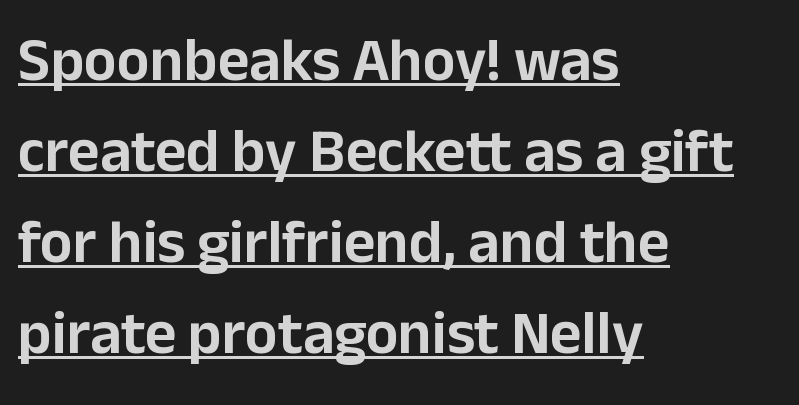
Does the type have serifs? No, each stem ends abruptly. Has an underline been added? It has. One-word summary of the alignment: left. Proportional: the letters do not fall into vertical columns. What stands out about the letter spacing? Nothing — it is the standard amount. The font's upright variant was chosen for this text.
